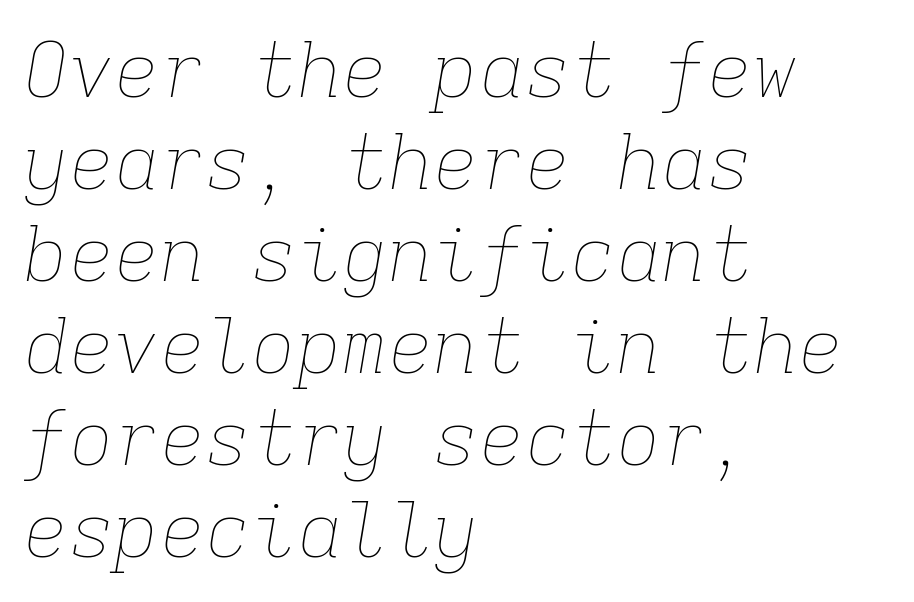
{"italic": "yes", "lean": "right", "slant_degrees": 9, "bold": "no", "weight": "thin", "width": "normal", "stroke_contrast": "low", "x_height": "medium", "monospaced": "yes", "underline": "no", "align": "left", "line_spacing_ratio": 1.21, "letter_spacing": "normal", "letter_spacing_em": 0.0, "glyph_px": 76}
